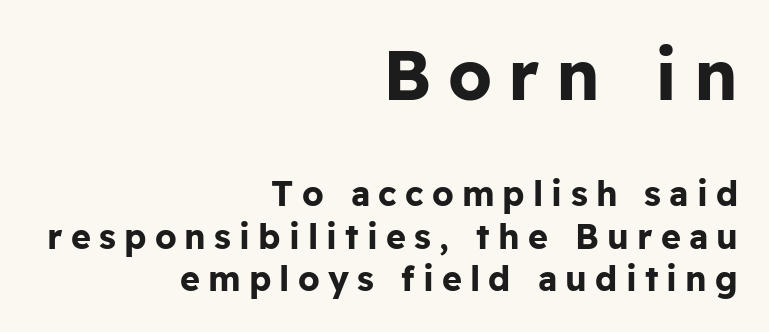
{"serif": "no", "italic": "no", "bold": "yes", "weight": "bold", "width": "normal", "stroke_contrast": "low", "x_height": "medium", "monospaced": "no", "underline": "no", "align": "right", "line_spacing": "normal", "line_spacing_ratio": 1.25, "letter_spacing": "wide", "letter_spacing_em": 0.24, "larger_block": "first", "size_ratio": 2.03, "glyph_px": 69}
